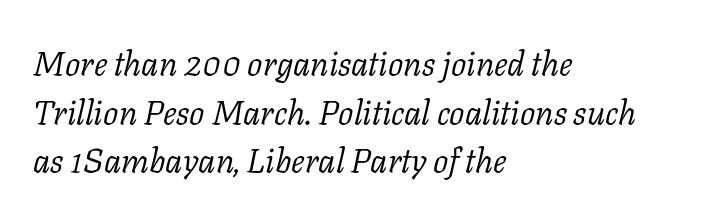
Spacing verdict: proportional, widths tailored to each character. Observe the serifs anchoring each vertical stroke in this sample. The block of text has a typical density, with ordinary space between rows. No heavy texture on the line: the type isn't bold. The string is rendered with underlining switched off. Here the glyphs are tracked normally, forming tight word shapes.
